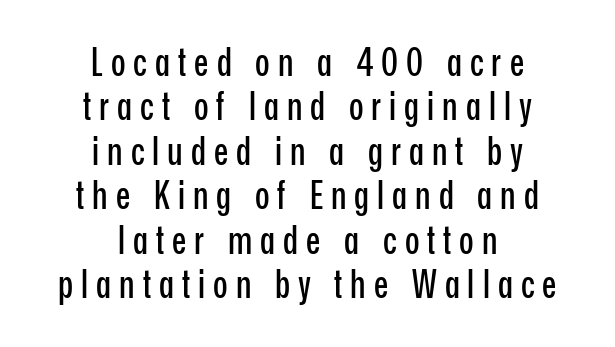
Q: Is the text italic (slanted)? A: No, it is upright.
Q: Is the typeface a serif or a sans-serif typeface? A: Sans-serif.
Q: Is the text underlined? A: No.
Q: How is the paragraph aligned? A: Centered.
Q: Is the spacing between letters normal or unusually wide? A: Unusually wide.
Q: Width (condensed, normal, or wide)? A: Condensed.
Q: Stroke contrast? A: Low.
Q: x-height? A: Medium.
Q: Monospaced? A: No.
